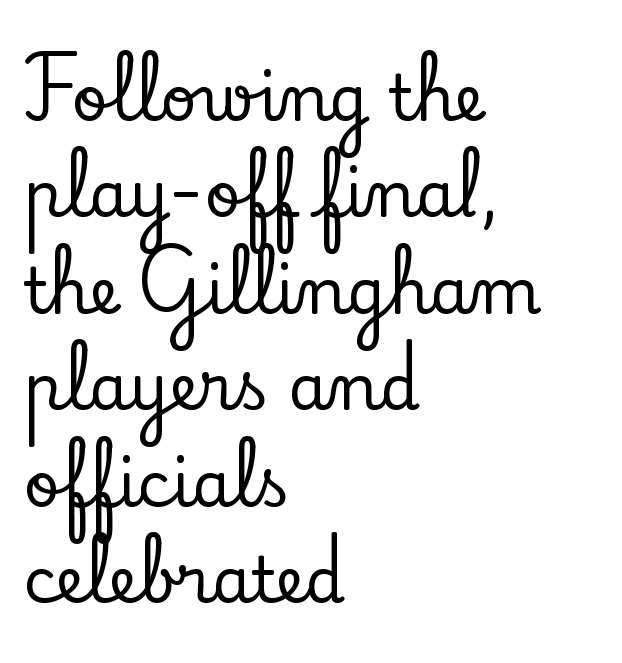
The image shows 63 px serif type, upright; set left-aligned, normal line spacing (1.53x), normal letter spacing, not underlined; low stroke contrast and a small x-height.
